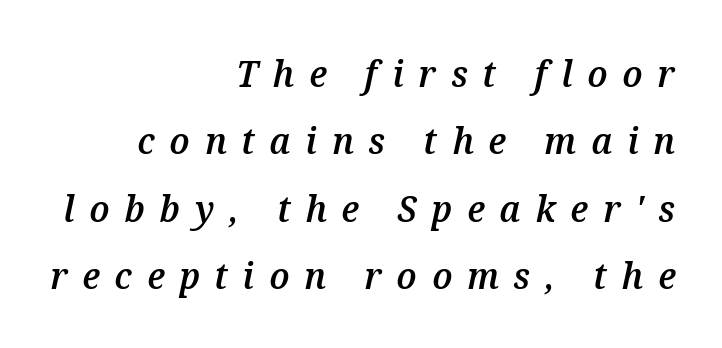
{"italic": "yes", "lean": "right", "slant_degrees": 12, "bold": "semi", "weight": "semibold", "width": "normal", "stroke_contrast": "medium", "x_height": "medium", "monospaced": "no", "underline": "no", "align": "right", "line_spacing_ratio": 1.82, "letter_spacing": "wide", "letter_spacing_em": 0.4, "glyph_px": 37}
